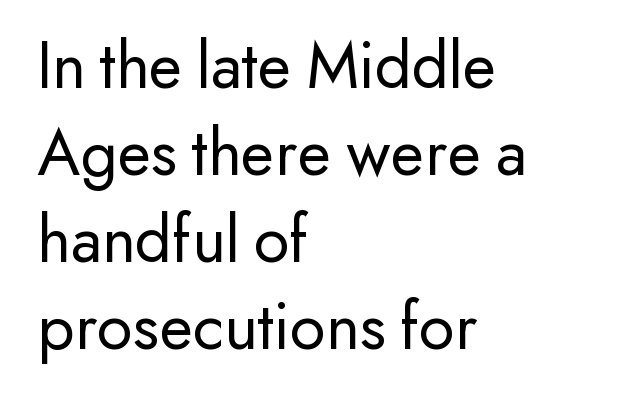
Descenders are the only things crossing below the line. The face used here is proportionally spaced, like ordinary book or web type. Does the copy run flush right? No — it runs flush left. Tracking here is standard; glyphs follow each other at the usual distance. Quick note: not italic, upright.
